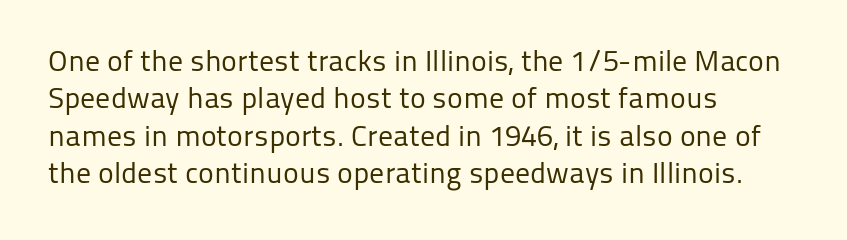
Q: Is the text bold? A: No.
Q: Is the text italic (slanted)? A: No, it is upright.
Q: Is the typeface a serif or a sans-serif typeface? A: Sans-serif.
Q: Is the text underlined? A: No.
Q: How is the paragraph aligned? A: Left-aligned.
Q: Is the spacing between letters normal or unusually wide? A: Normal.
Q: Is the spacing between lines tight, normal or loose? A: Normal.
Q: Width (condensed, normal, or wide)? A: Normal.
Q: Stroke contrast? A: Low.
Q: x-height? A: Medium.
Q: Monospaced? A: No.
